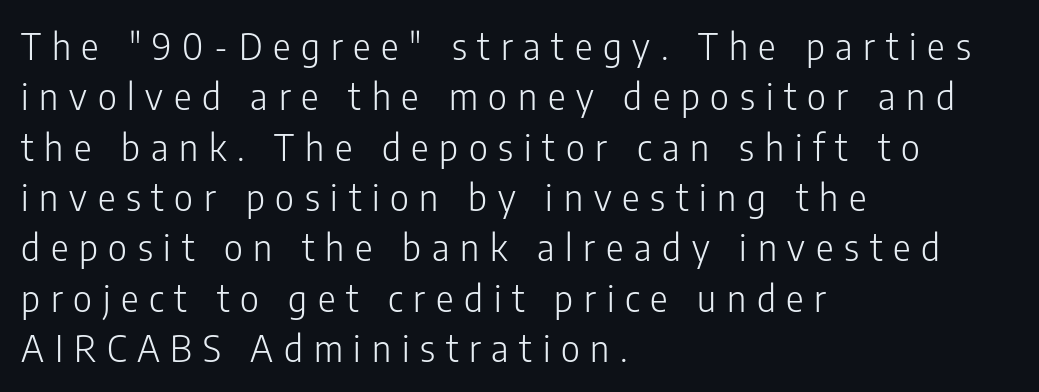
{"serif": "no", "italic": "no", "bold": "no", "weight": "light", "width": "condensed", "stroke_contrast": "low", "x_height": "medium", "monospaced": "no", "underline": "no", "align": "left", "line_spacing": "normal", "line_spacing_ratio": 1.36, "letter_spacing": "wide", "letter_spacing_em": 0.29, "glyph_px": 37}
